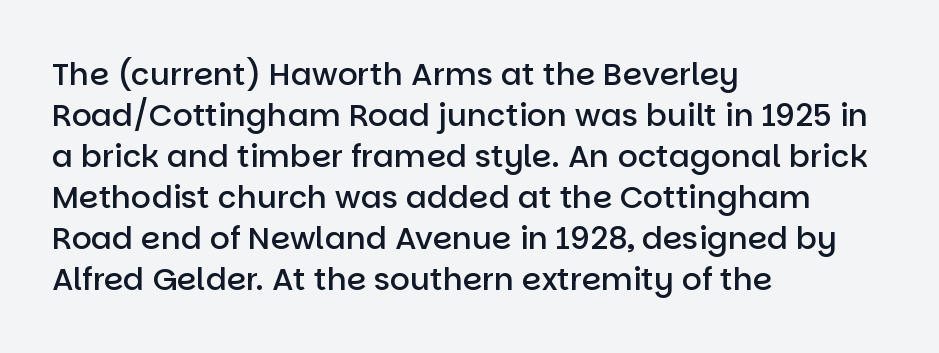
Q: Is the text bold? A: Semi-bold.
Q: Is the text italic (slanted)? A: No, it is upright.
Q: Is the typeface a serif or a sans-serif typeface? A: Sans-serif.
Q: Is the text underlined? A: No.
Q: How is the paragraph aligned? A: Left-aligned.
Q: Is the spacing between letters normal or unusually wide? A: Normal.
Q: Is the spacing between lines tight, normal or loose? A: Normal.
Q: Width (condensed, normal, or wide)? A: Normal.
Q: Stroke contrast? A: Low.
Q: x-height? A: Large.
Q: Monospaced? A: No.
